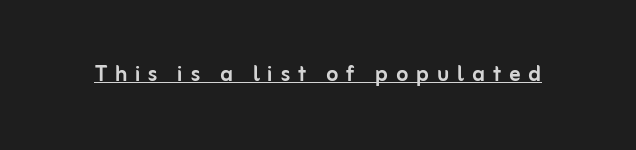
The image shows 28 px sans-serif type, upright; set unusually wide letter spacing (+0.28 em), underlined; low stroke contrast and a medium x-height.
